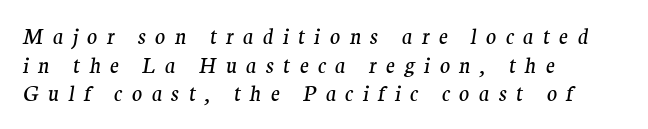
{"italic": "yes", "lean": "right", "slant_degrees": 9, "bold": "no", "underline": "no", "align": "left", "line_spacing": "normal", "line_spacing_ratio": 1.36, "letter_spacing": "wide", "letter_spacing_em": 0.44, "glyph_px": 21}
